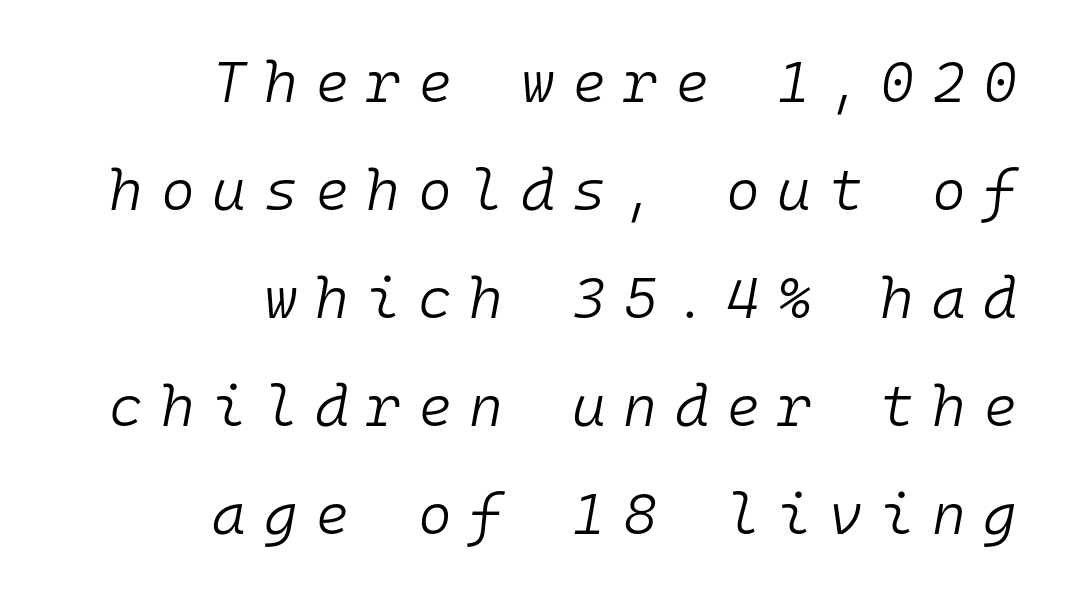
Q: Is the text bold? A: No.
Q: Is the text italic (slanted)? A: Yes, it leans right by about 10 degrees.
Q: Is the text underlined? A: No.
Q: How is the paragraph aligned? A: Right-aligned.
Q: Is the spacing between letters normal or unusually wide? A: Unusually wide.
Q: Width (condensed, normal, or wide)? A: Normal.
Q: Stroke contrast? A: Low.
Q: x-height? A: Medium.
Q: Monospaced? A: Yes.
